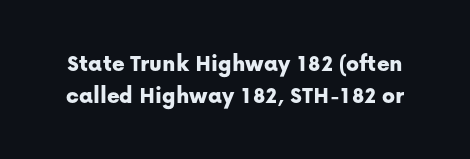
Q: Is the text italic (slanted)? A: No, it is upright.
Q: Is the text underlined? A: No.
Q: Is the spacing between letters normal or unusually wide? A: Normal.
Q: Is the spacing between lines tight, normal or loose? A: Normal.
